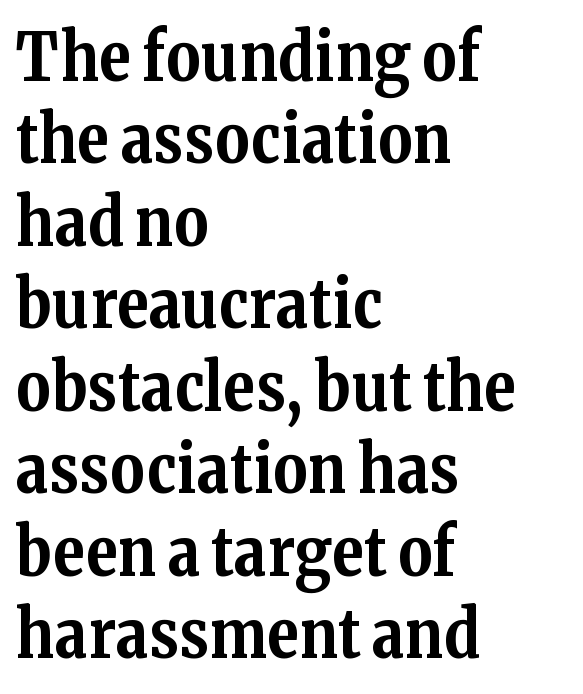
Plain, unruled lines of type. Does the copy run flush right? No — it runs flush left. Spacing between characters is what you'd get straight out of the box. Look at the bottom of the vertical strokes: they flare into serifs here. Looks like regular typesetting: each glyph gets only the width it needs.
